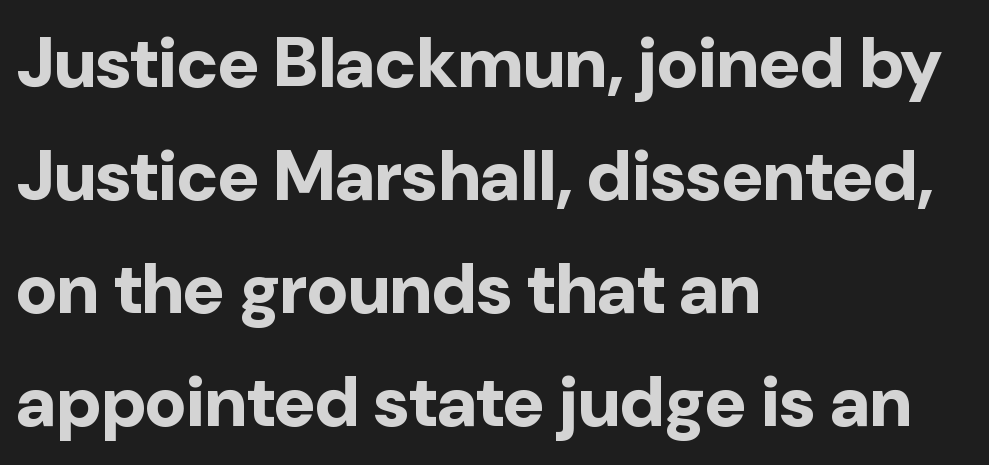
The image shows 71 px bold sans-serif type, upright; set left-aligned, normal line spacing (1.59x), normal letter spacing, not underlined; low stroke contrast and a medium x-height.
